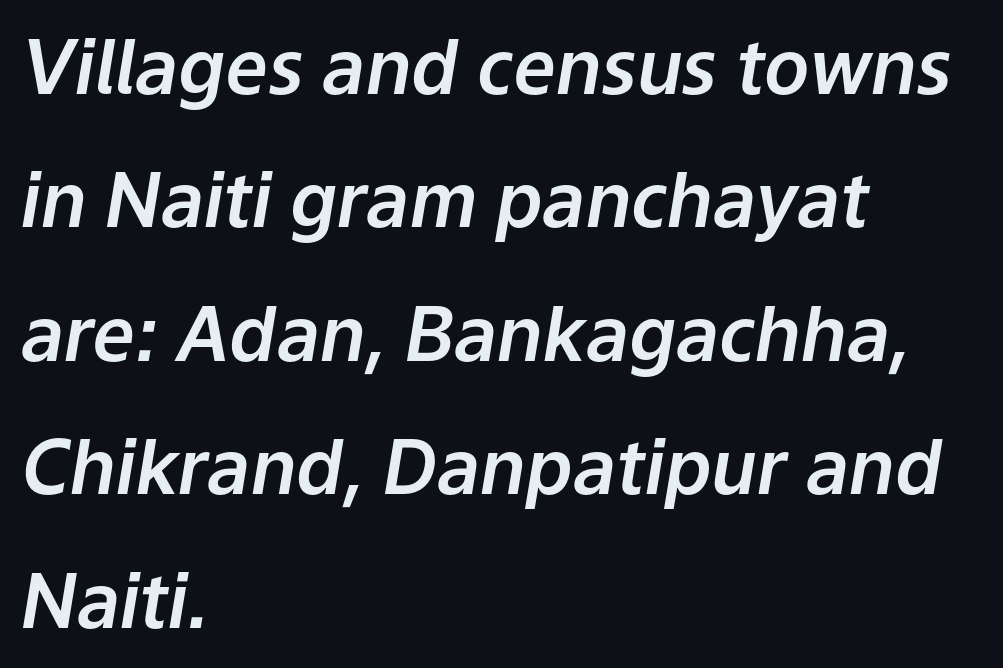
The image shows 75 px text type, italic (leaning right); set left-aligned, line spacing 1.78x, normal letter spacing, not underlined; low stroke contrast and a medium x-height.
